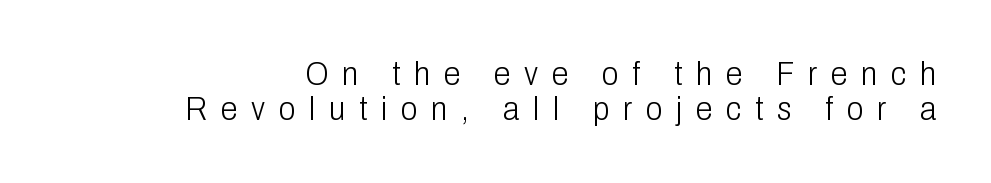
The image shows 34 px light, condensed sans-serif type, upright; set tight line spacing (1.02x), unusually wide letter spacing (+0.4 em), not underlined; low stroke contrast and a medium x-height.
